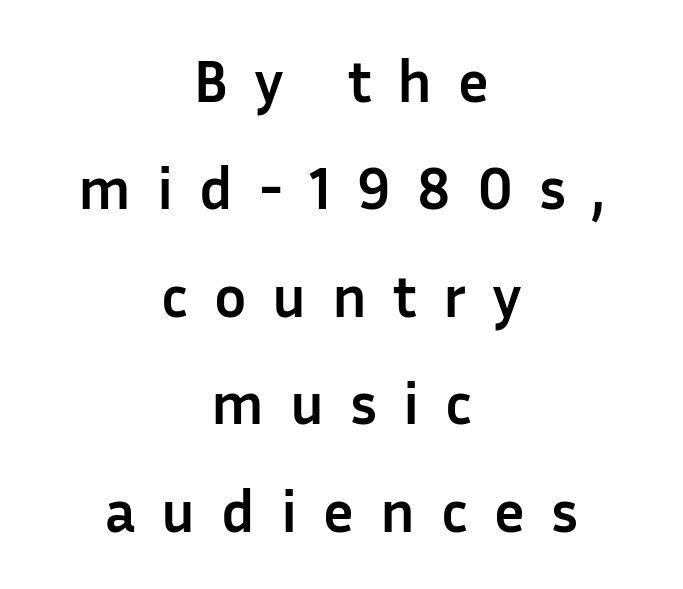
Q: Is the text bold? A: Yes.
Q: Is the text italic (slanted)? A: No, it is upright.
Q: Is the typeface a serif or a sans-serif typeface? A: Sans-serif.
Q: Is the text underlined? A: No.
Q: How is the paragraph aligned? A: Centered.
Q: Is the spacing between letters normal or unusually wide? A: Unusually wide.
Q: Width (condensed, normal, or wide)? A: Normal.
Q: Stroke contrast? A: Low.
Q: x-height? A: Medium.
Q: Monospaced? A: No.
